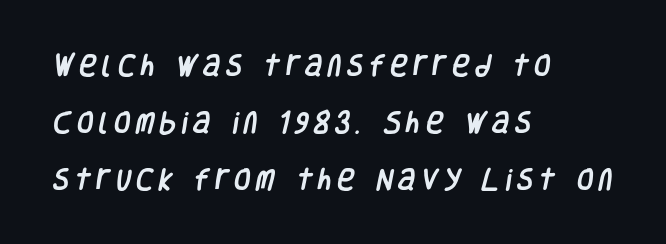
The image shows 24 px text type; set left-aligned, loose line spacing (2.38x), unusually wide letter spacing (+0.23 em), not underlined.
